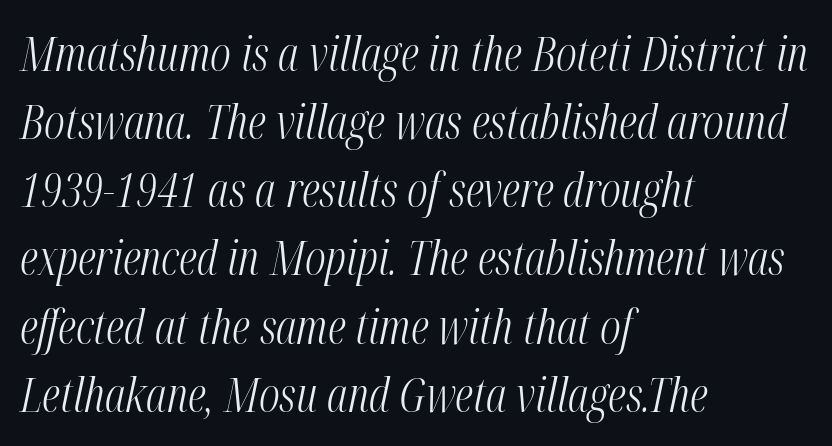
{"italic": "yes", "lean": "right", "slant_degrees": 12, "bold": "no", "weight": "light", "width": "condensed", "stroke_contrast": "medium", "x_height": "medium", "monospaced": "no", "underline": "no", "align": "left", "line_spacing": "normal", "line_spacing_ratio": 1.45, "letter_spacing": "normal", "letter_spacing_em": 0.0, "glyph_px": 47}
